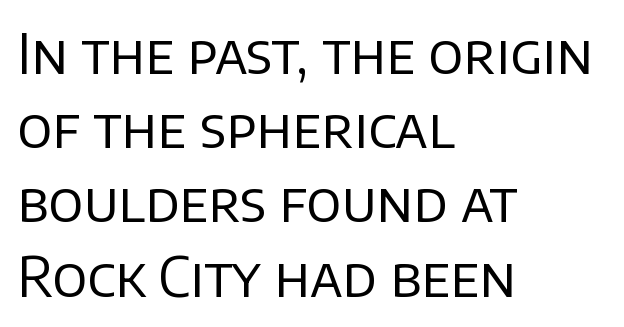
{"serif": "no", "italic": "no", "bold": "no", "weight": "regular", "width": "normal", "stroke_contrast": "low", "x_height": "large", "monospaced": "no", "underline": "no", "align": "left", "line_spacing": "normal", "line_spacing_ratio": 1.35, "letter_spacing": "normal", "letter_spacing_em": 0.0, "glyph_px": 55}
